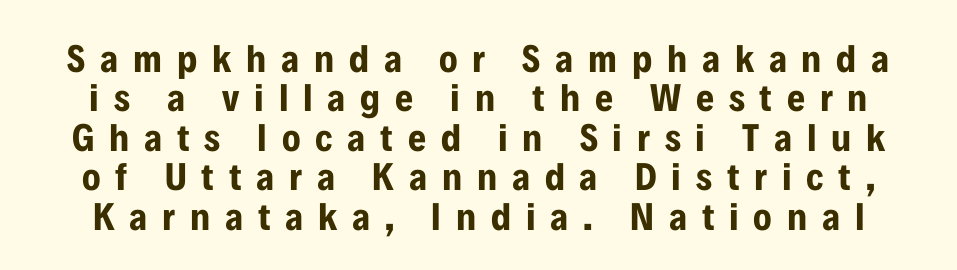
The image shows 39 px bold, condensed sans-serif type, upright; set tight line spacing (1.01x), unusually wide letter spacing (+0.38 em), not underlined; low stroke contrast and a medium x-height.
